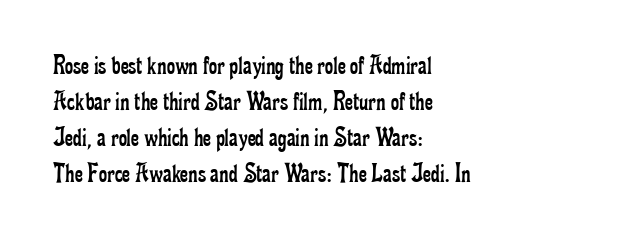
{"serif": "yes", "italic": "no", "bold": "no", "weight": "regular", "width": "condensed", "stroke_contrast": "low", "x_height": "small", "monospaced": "no", "underline": "no", "align": "left", "line_spacing": "normal", "line_spacing_ratio": 1.28, "letter_spacing": "normal", "letter_spacing_em": 0.0, "glyph_px": 28}
